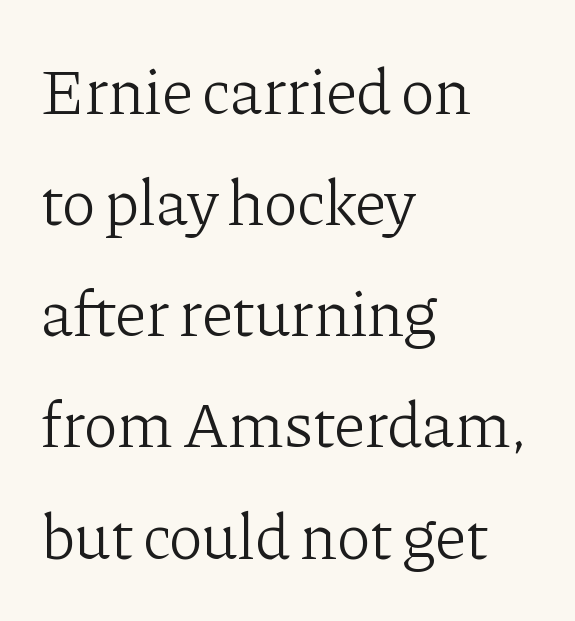
The image shows 65 px light serif type, upright; set left-aligned, line spacing 1.71x, normal letter spacing, not underlined; low stroke contrast and a medium x-height.
